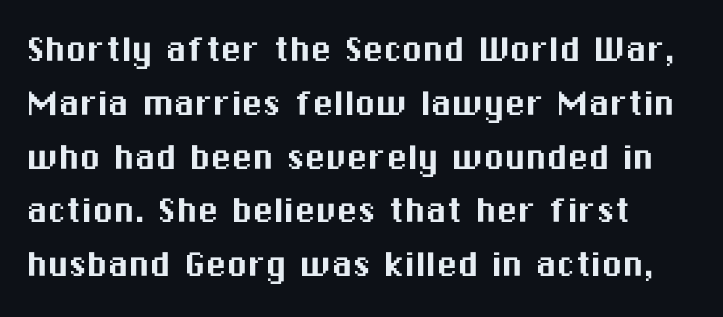
{"serif": "no", "italic": "no", "width": "normal", "stroke_contrast": "medium", "x_height": "medium", "monospaced": "no", "underline": "no", "line_spacing": "normal", "line_spacing_ratio": 1.28, "letter_spacing": "normal", "letter_spacing_em": 0.0, "glyph_px": 42}
